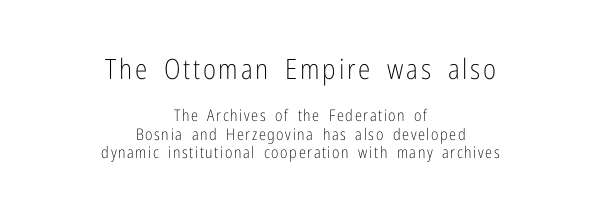
Q: Is the text bold? A: No.
Q: Is the text italic (slanted)? A: No, it is upright.
Q: Is the typeface a serif or a sans-serif typeface? A: Sans-serif.
Q: Is the text underlined? A: No.
Q: How is the paragraph aligned? A: Centered.
Q: Is the spacing between lines tight, normal or loose? A: Tight.
Q: Which block of text is set in a larger size, the first (top) or the second (bottom)? A: The first (top) one.
Q: Width (condensed, normal, or wide)? A: Condensed.
Q: Stroke contrast? A: Low.
Q: x-height? A: Medium.
Q: Monospaced? A: No.
